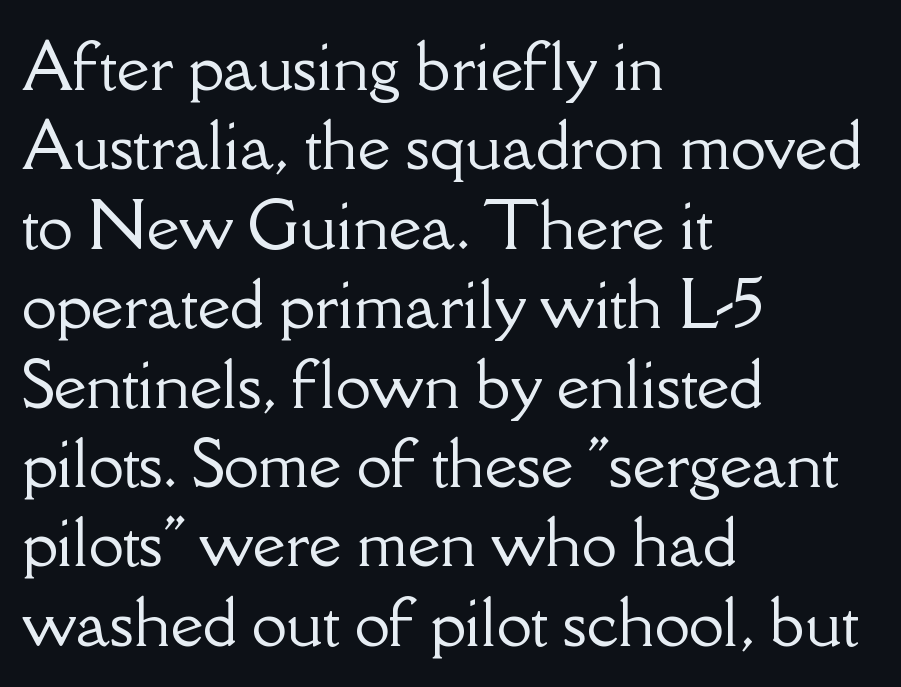
{"serif": "yes", "italic": "no", "width": "normal", "stroke_contrast": "low", "x_height": "small", "monospaced": "no", "underline": "no", "align": "left", "line_spacing": "normal", "line_spacing_ratio": 1.26, "letter_spacing": "normal", "letter_spacing_em": 0.0, "glyph_px": 63}
